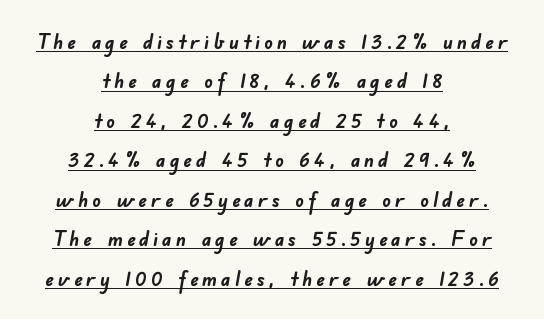
Q: Is the text bold? A: Yes.
Q: Is the text underlined? A: Yes.
Q: How is the paragraph aligned? A: Centered.
